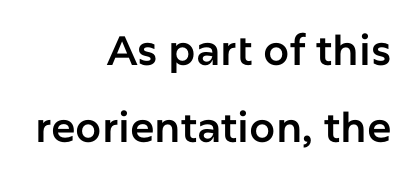
Q: Is the text italic (slanted)? A: No, it is upright.
Q: Is the typeface a serif or a sans-serif typeface? A: Sans-serif.
Q: Is the text underlined? A: No.
Q: How is the paragraph aligned? A: Right-aligned.
Q: Is the spacing between letters normal or unusually wide? A: Normal.
Q: Width (condensed, normal, or wide)? A: Normal.
Q: Stroke contrast? A: Low.
Q: x-height? A: Medium.
Q: Monospaced? A: No.
